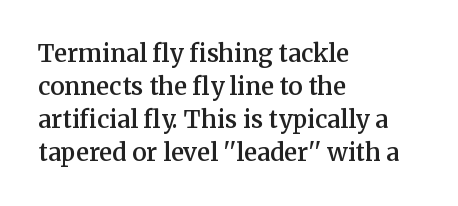
{"italic": "no", "bold": "semi", "underline": "no", "align": "left", "line_spacing": "normal", "line_spacing_ratio": 1.37, "letter_spacing": "normal", "letter_spacing_em": 0.0, "glyph_px": 24}
